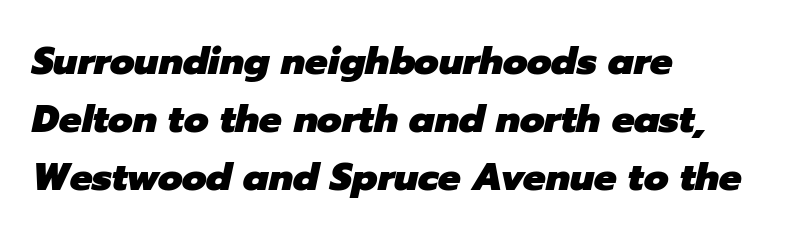
The passage shown leans; its letterforms are oblique. The string is rendered with underlining switched off. These lines stack with their left ends in a neat column. Spacing between characters is what you'd get straight out of the box. Summary of weight: heavy, a full bold.
